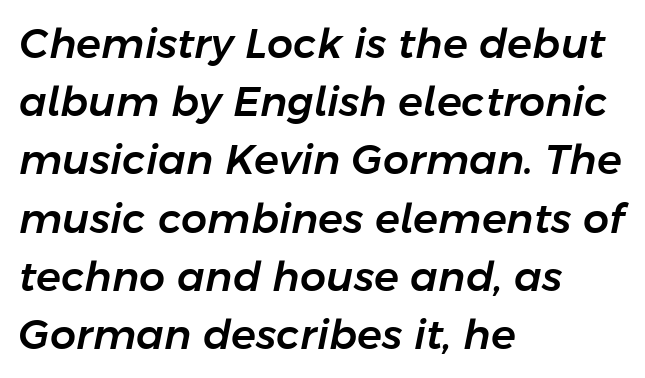
Q: Is the text italic (slanted)? A: Yes, it leans right by about 11 degrees.
Q: Is the text underlined? A: No.
Q: How is the paragraph aligned? A: Left-aligned.
Q: Is the spacing between letters normal or unusually wide? A: Normal.
Q: Is the spacing between lines tight, normal or loose? A: Normal.
Q: Width (condensed, normal, or wide)? A: Normal.
Q: Stroke contrast? A: Low.
Q: x-height? A: Medium.
Q: Monospaced? A: No.
